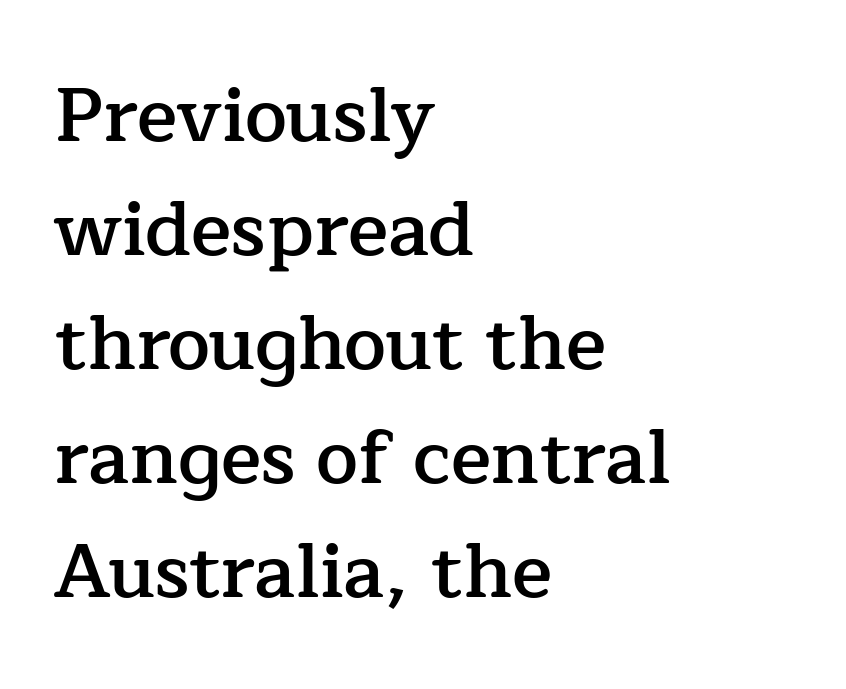
Q: Is the text bold? A: Semi-bold.
Q: Is the text italic (slanted)? A: No, it is upright.
Q: Is the typeface a serif or a sans-serif typeface? A: Serif.
Q: Is the text underlined? A: No.
Q: How is the paragraph aligned? A: Left-aligned.
Q: Is the spacing between letters normal or unusually wide? A: Normal.
Q: Is the spacing between lines tight, normal or loose? A: Normal.
Q: Width (condensed, normal, or wide)? A: Normal.
Q: Stroke contrast? A: Low.
Q: x-height? A: Medium.
Q: Monospaced? A: No.
